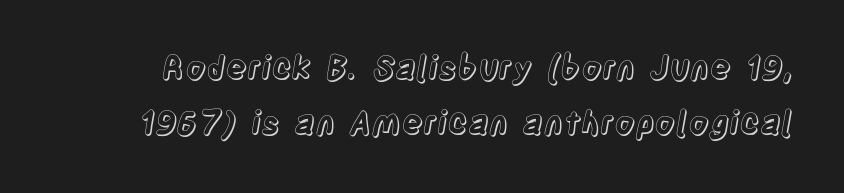
Tracking value appears to be zero — textbook default spacing. Looks like regular typesetting: each glyph gets only the width it needs. The passage shown is not underscored anywhere.
